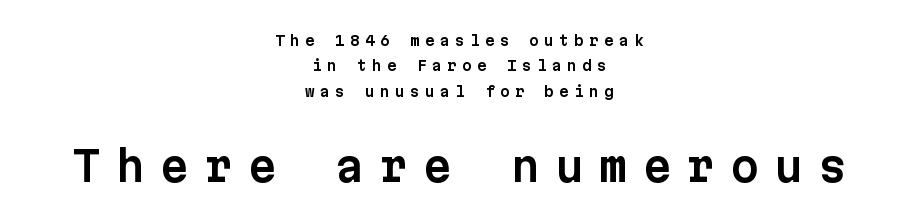
Q: Is the text italic (slanted)? A: No, it is upright.
Q: Is the typeface a serif or a sans-serif typeface? A: Sans-serif.
Q: Is the text underlined? A: No.
Q: How is the paragraph aligned? A: Centered.
Q: Is the spacing between letters normal or unusually wide? A: Unusually wide.
Q: Which block of text is set in a larger size, the first (top) or the second (bottom)? A: The second (bottom) one.
Q: Width (condensed, normal, or wide)? A: Normal.
Q: Stroke contrast? A: Low.
Q: x-height? A: Medium.
Q: Monospaced? A: Yes.
